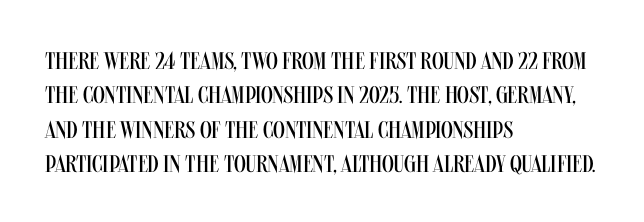
Q: Is the text bold? A: No.
Q: Is the text italic (slanted)? A: No, it is upright.
Q: Is the text underlined? A: No.
Q: How is the paragraph aligned? A: Left-aligned.
Q: Is the spacing between letters normal or unusually wide? A: Normal.
Q: Is the spacing between lines tight, normal or loose? A: Normal.
